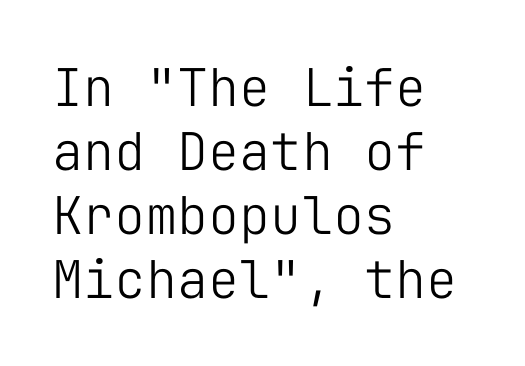
The image shows 52 px light sans-serif type, upright, monospaced; set left-aligned, line spacing 1.23x, normal letter spacing, not underlined; low stroke contrast and a medium x-height.
